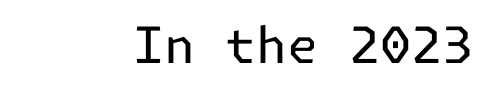
The letterforms sit shoulder to shoulder at normal distance. Counters stay open thanks to moderate or lighter strokes. Regarding serifs, this sample does without them. Plain, unruled lines of type.
